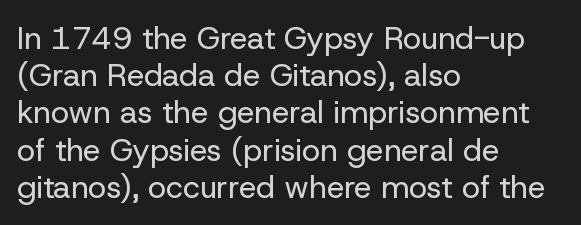
{"serif": "no", "italic": "no", "bold": "no", "weight": "regular", "width": "normal", "stroke_contrast": "low", "x_height": "medium", "monospaced": "no", "underline": "no", "align": "left", "line_spacing_ratio": 1.2, "letter_spacing": "normal", "letter_spacing_em": 0.0, "glyph_px": 31}
